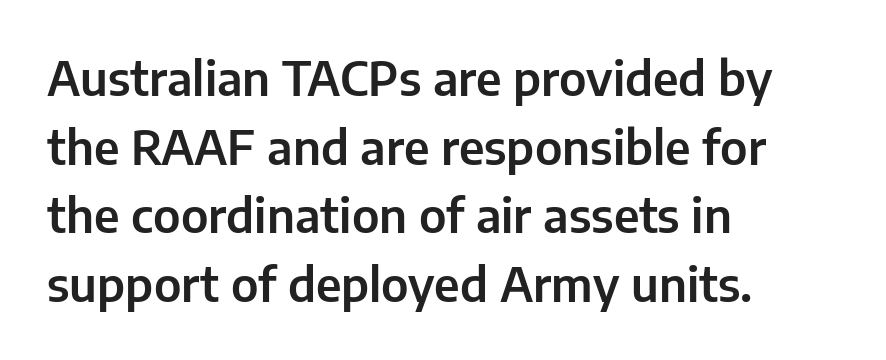
{"serif": "no", "italic": "no", "width": "normal", "stroke_contrast": "low", "x_height": "medium", "monospaced": "no", "underline": "no", "align": "left", "line_spacing": "normal", "line_spacing_ratio": 1.46, "letter_spacing": "normal", "letter_spacing_em": 0.0, "glyph_px": 47}
